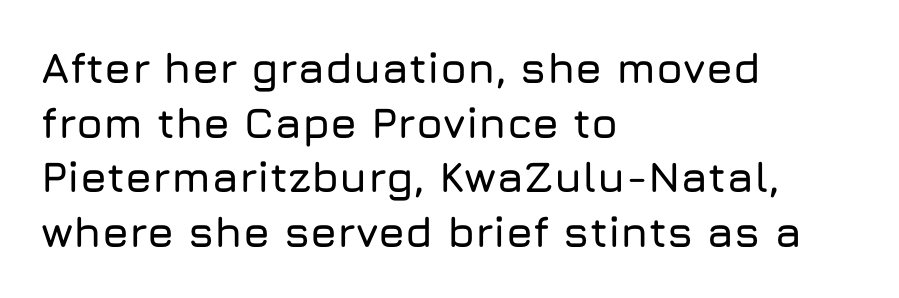
The passage shown is typed in a proportional face where columns would drift. This is roman type, the default non-slanted kind. Nothing unusual about the tracking: characters are spaced as the font intends. Regarding serifs, this sample does without them. Words float on clear page, feet unadorned. The lines in this sample share a left origin and differ only in where they stop.
